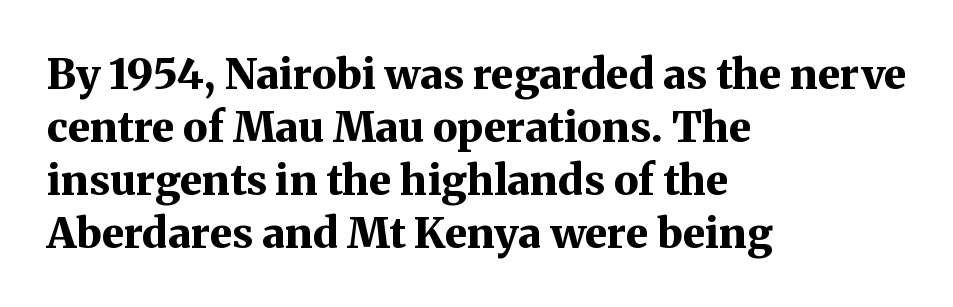
The typeface chosen for these lines features serifs. Posture: straight, roman, zero tilt. The paragraph has a hard left edge and a soft right edge. The strip under each line holds only bare page.
